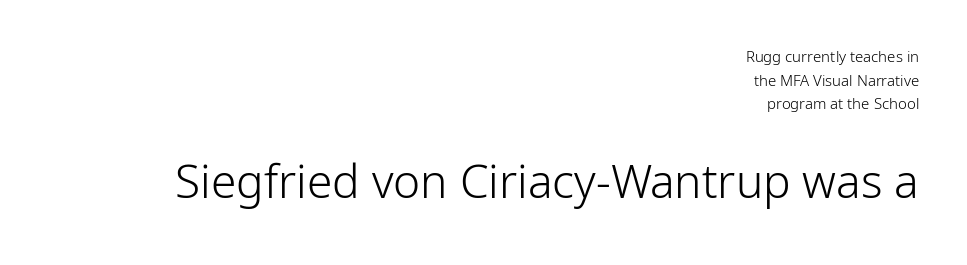
{"serif": "no", "italic": "no", "bold": "no", "weight": "light", "width": "normal", "stroke_contrast": "low", "x_height": "medium", "monospaced": "no", "underline": "no", "align": "right", "line_spacing": "normal", "line_spacing_ratio": 1.57, "letter_spacing": "normal", "letter_spacing_em": 0.0, "larger_block": "second", "size_ratio": 3.07, "glyph_px": 46}
